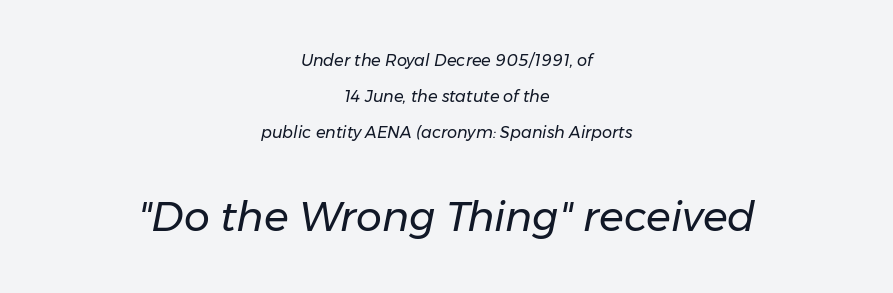
The image shows 41 px regular-weight type, italic (leaning right); set centered, loose line spacing (2.26x), normal letter spacing, not underlined; the second (bottom) block is 2.56x larger; low stroke contrast and a medium x-height.
